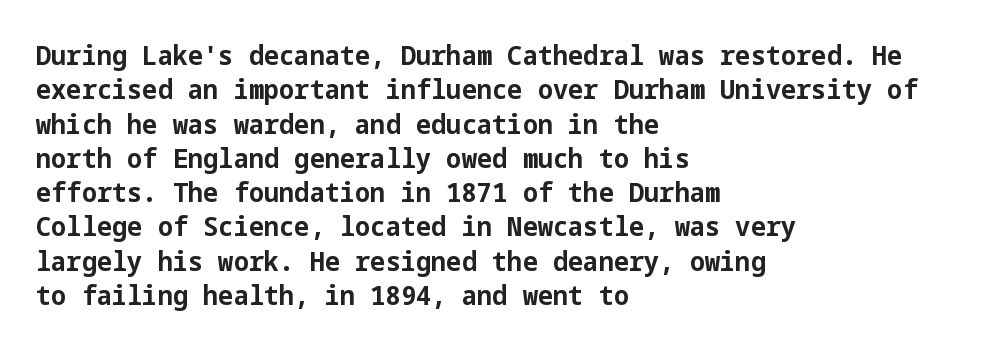
Q: Is the text bold? A: Yes.
Q: Is the text italic (slanted)? A: No, it is upright.
Q: Is the text underlined? A: No.
Q: How is the paragraph aligned? A: Left-aligned.
Q: Is the spacing between letters normal or unusually wide? A: Normal.
Q: Is the spacing between lines tight, normal or loose? A: Normal.
